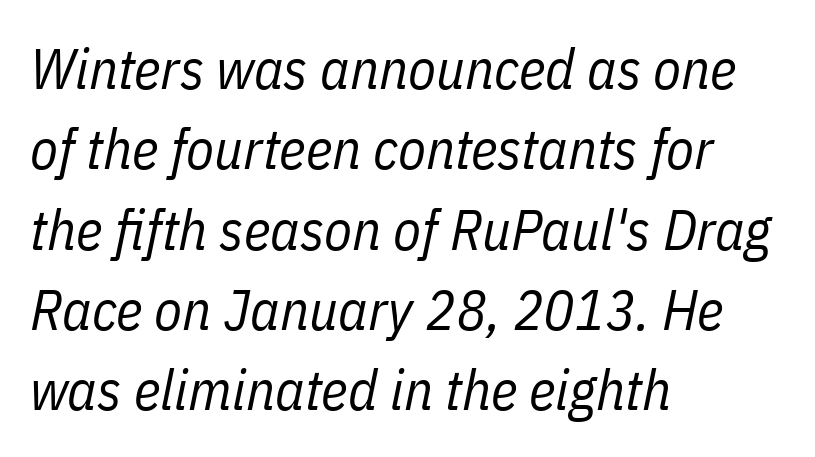
Q: Is the text bold? A: No.
Q: Is the text italic (slanted)? A: Yes, it leans right by about 11 degrees.
Q: Is the text underlined? A: No.
Q: How is the paragraph aligned? A: Left-aligned.
Q: Is the spacing between letters normal or unusually wide? A: Normal.
Q: Is the spacing between lines tight, normal or loose? A: Normal.
Q: Width (condensed, normal, or wide)? A: Condensed.
Q: Stroke contrast? A: Low.
Q: x-height? A: Medium.
Q: Monospaced? A: No.
